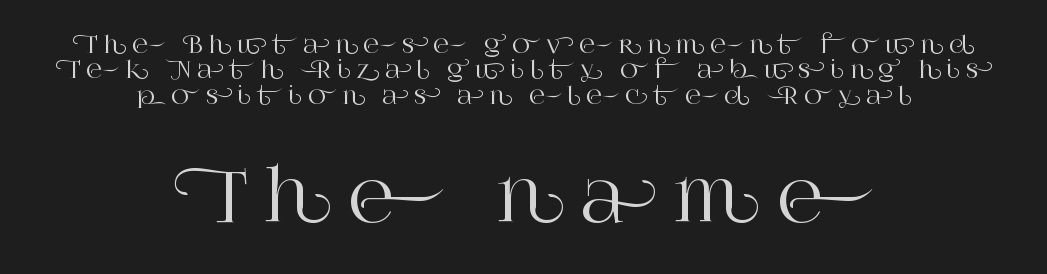
Q: Is the text italic (slanted)? A: No, it is upright.
Q: Is the typeface a serif or a sans-serif typeface? A: Serif.
Q: Is the text underlined? A: No.
Q: How is the paragraph aligned? A: Centered.
Q: Is the spacing between letters normal or unusually wide? A: Unusually wide.
Q: Is the spacing between lines tight, normal or loose? A: Tight.
Q: Which block of text is set in a larger size, the first (top) or the second (bottom)? A: The second (bottom) one.
Q: Width (condensed, normal, or wide)? A: Normal.
Q: Stroke contrast? A: High.
Q: x-height? A: Large.
Q: Monospaced? A: No.
